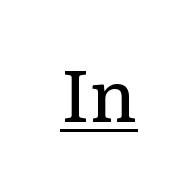
{"serif": "yes", "italic": "no", "bold": "no", "weight": "regular", "width": "normal", "stroke_contrast": "low", "x_height": "medium", "monospaced": "no", "underline": "yes", "letter_spacing": "normal", "letter_spacing_em": 0.0, "glyph_px": 72}
